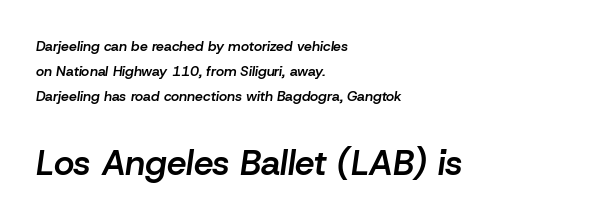
Q: Is the text bold? A: Semi-bold.
Q: Is the text italic (slanted)? A: Yes, it leans right by about 8 degrees.
Q: Is the text underlined? A: No.
Q: How is the paragraph aligned? A: Left-aligned.
Q: Is the spacing between letters normal or unusually wide? A: Normal.
Q: Which block of text is set in a larger size, the first (top) or the second (bottom)? A: The second (bottom) one.
Q: Width (condensed, normal, or wide)? A: Normal.
Q: Stroke contrast? A: Low.
Q: x-height? A: Medium.
Q: Monospaced? A: No.
